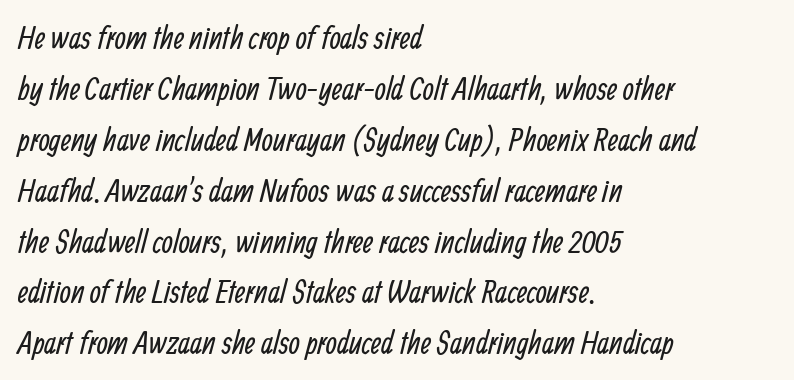
Stems here are at most as thick as an everyday book face. Vertically, the passage feels balanced, rows spaced as you'd expect. Inter-character spacing is left at the font's built-in metrics. Type style note: lacks serifs.
